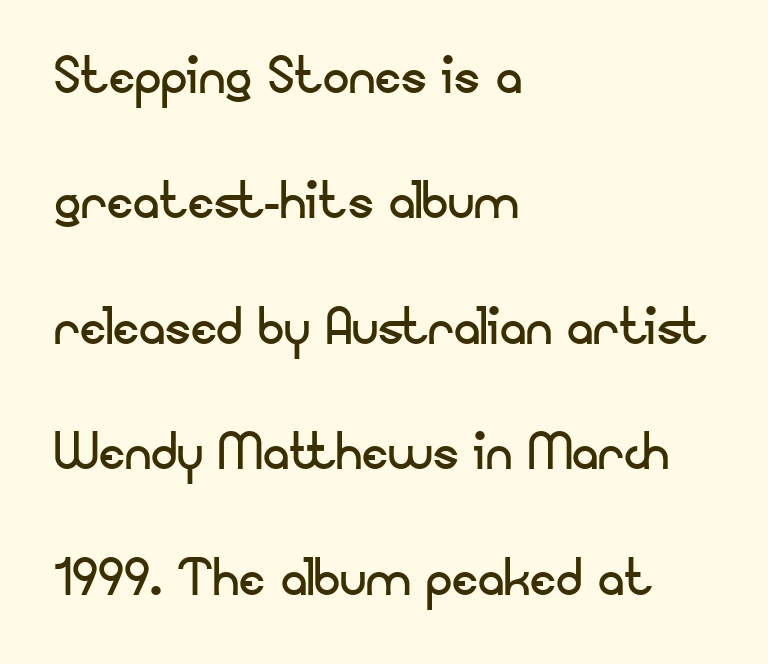
{"serif": "no", "italic": "no", "bold": "no", "weight": "regular", "width": "normal", "stroke_contrast": "low", "x_height": "small", "monospaced": "no", "underline": "no", "align": "left", "line_spacing": "loose", "line_spacing_ratio": 1.9, "letter_spacing": "normal", "letter_spacing_em": 0.0, "glyph_px": 66}
